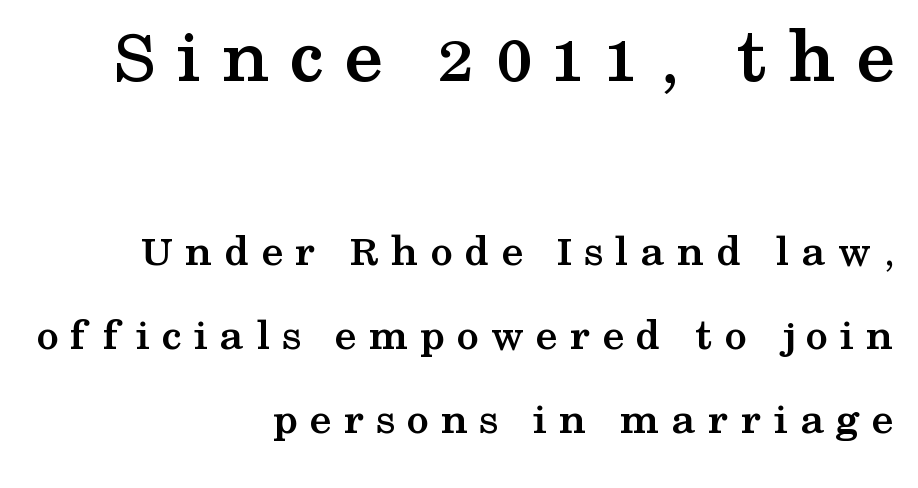
The image shows 78 px semibold, wide serif type, upright; set right-aligned, line spacing 1.86x, unusually wide letter spacing (+0.26 em), not underlined; the first (top) block is 1.73x larger; medium stroke contrast and a medium x-height.
